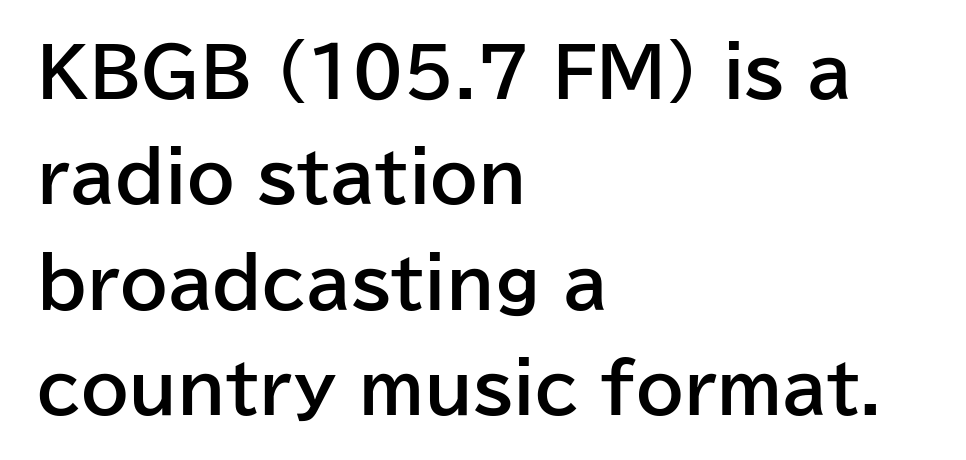
Heavy, bold letterforms. Which margin do the lines hug? The left one — the right edge is uneven. A typesetter would call this leading conventional body-copy spacing. Honestly, there is no underline to notice here at all.
